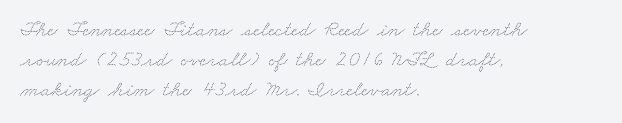
Observe the ordinary spacing: letters are neighbours, not strangers. Reading down the block, your eye returns to a fixed left position each line. Summary of weight: not heavy and not bold. Clear beneath every line of the passage. A normal amount of white space separates one row of letters from the next.
